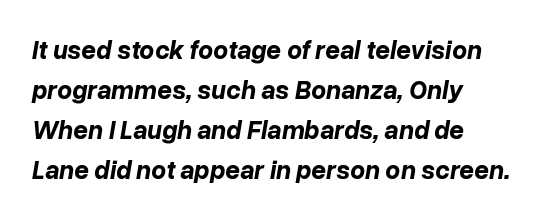
{"italic": "yes", "lean": "right", "slant_degrees": 10, "bold": "yes", "underline": "no", "align": "left", "line_spacing": "normal", "line_spacing_ratio": 1.54, "letter_spacing": "normal", "letter_spacing_em": 0.0, "glyph_px": 26}
